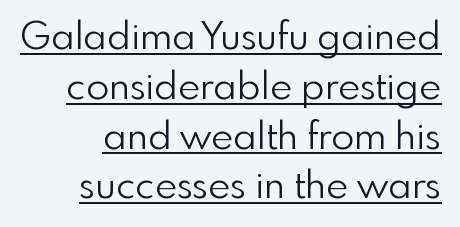
The image shows 38 px light sans-serif type, upright; set normal line spacing (1.31x), normal letter spacing, underlined; a small x-height.
